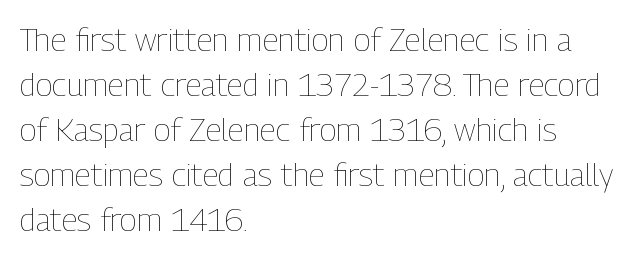
The image shows 32 px thin, condensed type, upright; set left-aligned, normal line spacing (1.41x), normal letter spacing, not underlined; low stroke contrast and a medium x-height.
